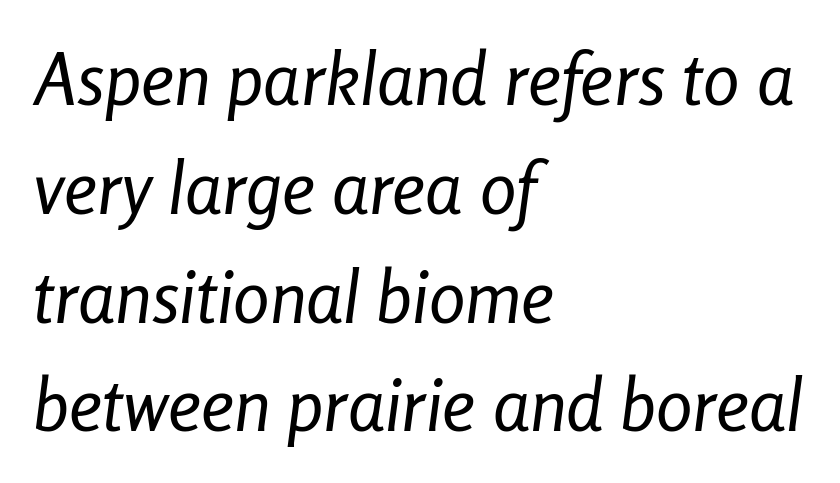
{"italic": "yes", "lean": "right", "slant_degrees": 8, "bold": "no", "weight": "regular", "width": "condensed", "stroke_contrast": "low", "x_height": "medium", "monospaced": "no", "underline": "no", "align": "left", "line_spacing": "normal", "line_spacing_ratio": 1.49, "letter_spacing": "normal", "letter_spacing_em": 0.0, "glyph_px": 73}
